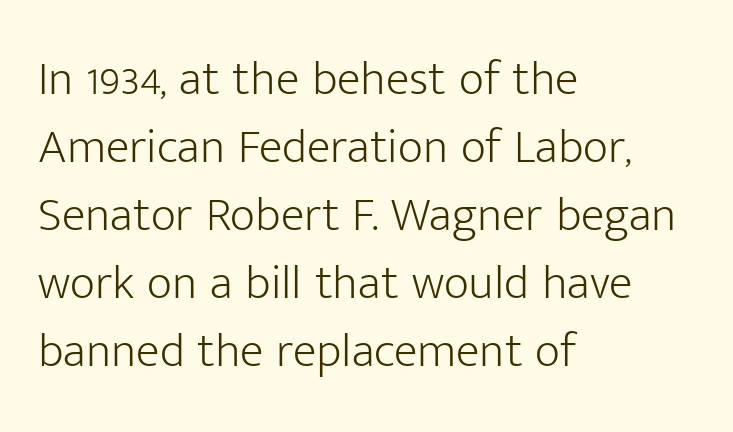
The image shows 49 px light sans-serif type, upright; set left-aligned, normal line spacing (1.39x), normal letter spacing, not underlined; low stroke contrast and a medium x-height.
